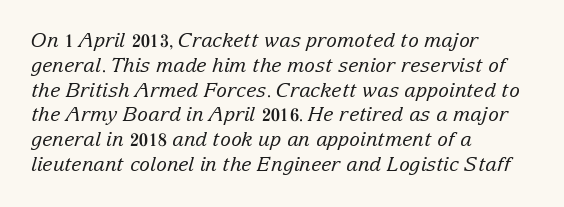
The image shows 20 px text type, italic (leaning right); set left-aligned, line spacing 1.24x, normal letter spacing, not underlined.
